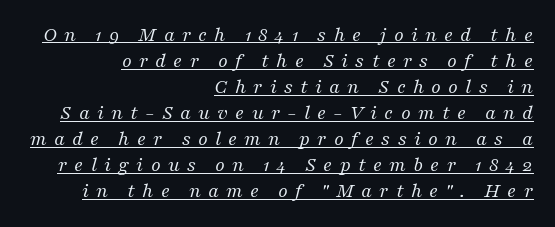
Q: Is the text bold? A: No.
Q: Is the text italic (slanted)? A: Yes, it leans right by about 16 degrees.
Q: Is the text underlined? A: Yes.
Q: How is the paragraph aligned? A: Right-aligned.
Q: Is the spacing between letters normal or unusually wide? A: Unusually wide.
